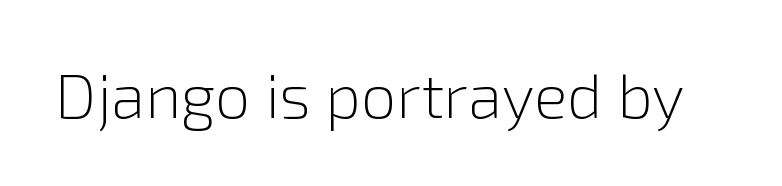
Q: Is the text bold? A: No.
Q: Is the text italic (slanted)? A: No, it is upright.
Q: Is the typeface a serif or a sans-serif typeface? A: Sans-serif.
Q: Is the text underlined? A: No.
Q: Is the spacing between letters normal or unusually wide? A: Normal.
Q: Width (condensed, normal, or wide)? A: Normal.
Q: Stroke contrast? A: Low.
Q: x-height? A: Medium.
Q: Monospaced? A: No.
